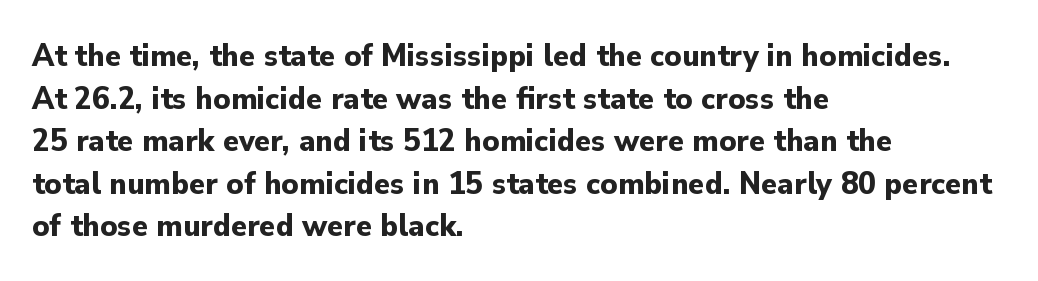
{"serif": "no", "italic": "no", "bold": "yes", "weight": "bold", "width": "normal", "stroke_contrast": "low", "x_height": "small", "monospaced": "no", "underline": "no", "align": "left", "line_spacing": "normal", "line_spacing_ratio": 1.29, "letter_spacing": "normal", "letter_spacing_em": 0.0, "glyph_px": 33}
